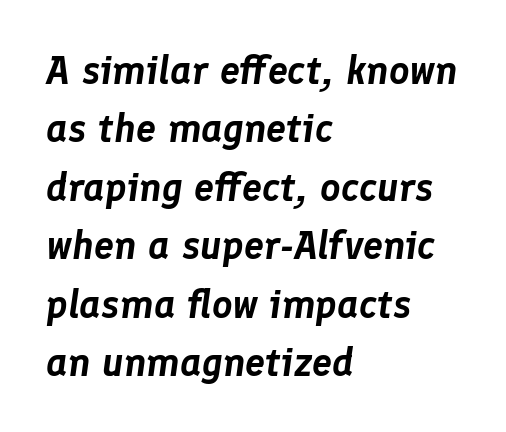
The image shows 40 px text type, italic (leaning right); set left-aligned, normal line spacing (1.46x), normal letter spacing, not underlined; low stroke contrast and a medium x-height.
